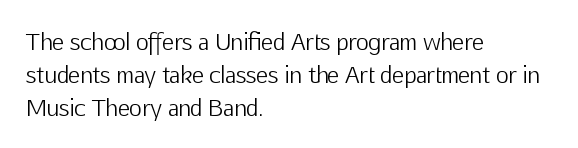
Q: Is the text bold? A: No.
Q: Is the text italic (slanted)? A: No, it is upright.
Q: Is the text underlined? A: No.
Q: How is the paragraph aligned? A: Left-aligned.
Q: Is the spacing between letters normal or unusually wide? A: Normal.
Q: Is the spacing between lines tight, normal or loose? A: Normal.
